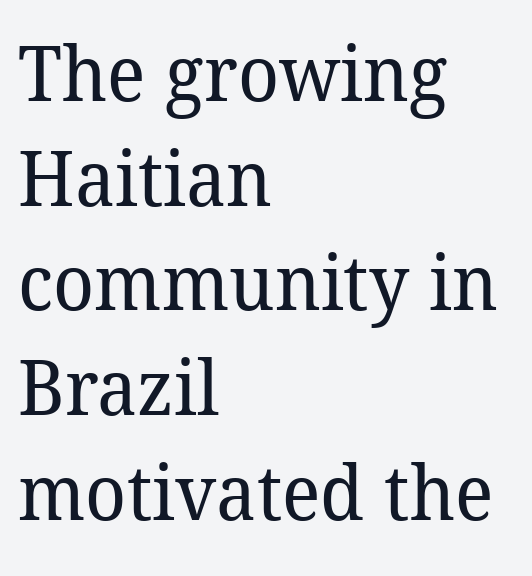
How are the letters spaced? Ordinarily, with no added tracking. The face looks like a standard text weight, possibly lighter. Do the characters align in a grid? No, the font is proportional. The passage shown is not underscored anywhere. Rows of type keep a routine distance in the vertical direction. Alignment: flush left.
